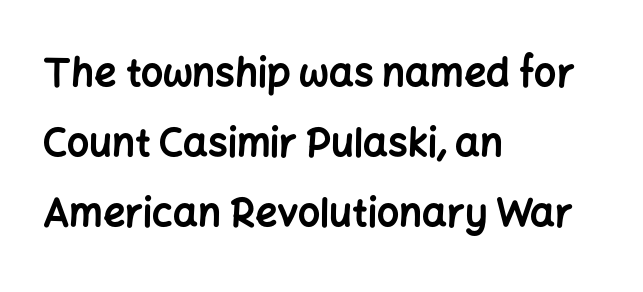
The image shows 39 px bold sans-serif type, upright; set left-aligned, line spacing 1.8x, normal letter spacing, not underlined; low stroke contrast and a medium x-height.
